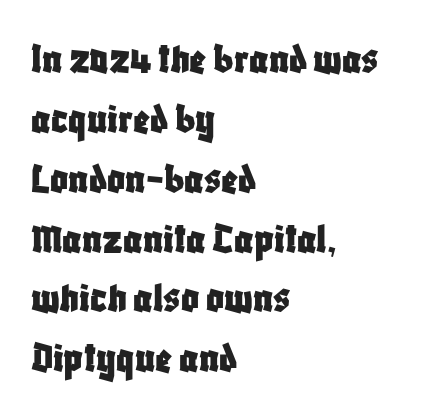
Stroke terminals: plain, sans-serif. Looks like regular typesetting: each glyph gets only the width it needs. A clean baseline with only descenders dipping below it. Style check: upright. The rendering keeps characters at their native spacing. Whoever set this chose a conventional vertical rhythm.
